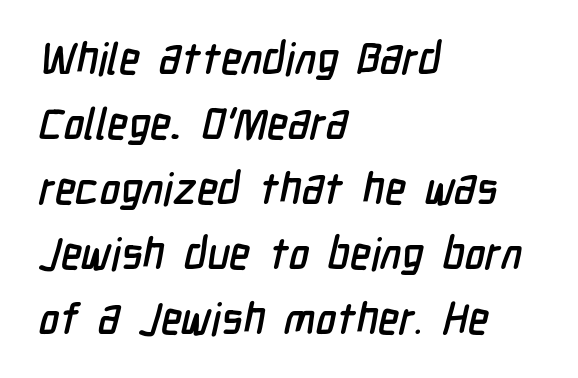
Anything drawn beneath the words? Only blank space. Character widths vary here, with narrow letters taking less room than wide ones. All the whitespace from short lines collects on the right. Regular leading.
